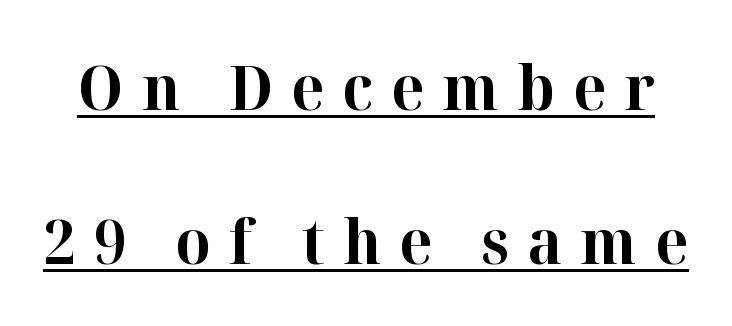
{"serif": "yes", "italic": "no", "bold": "yes", "weight": "bold", "width": "normal", "stroke_contrast": "high", "x_height": "medium", "monospaced": "no", "underline": "yes", "line_spacing": "loose", "line_spacing_ratio": 2.48, "letter_spacing": "wide", "letter_spacing_em": 0.29, "glyph_px": 62}
